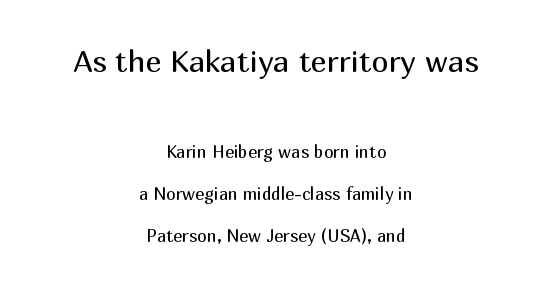
{"serif": "no", "italic": "no", "bold": "no", "weight": "regular", "width": "normal", "stroke_contrast": "medium", "x_height": "medium", "monospaced": "no", "underline": "no", "align": "center", "line_spacing": "loose", "line_spacing_ratio": 2.49, "letter_spacing": "normal", "letter_spacing_em": 0.0, "larger_block": "first", "size_ratio": 1.76, "glyph_px": 30}
